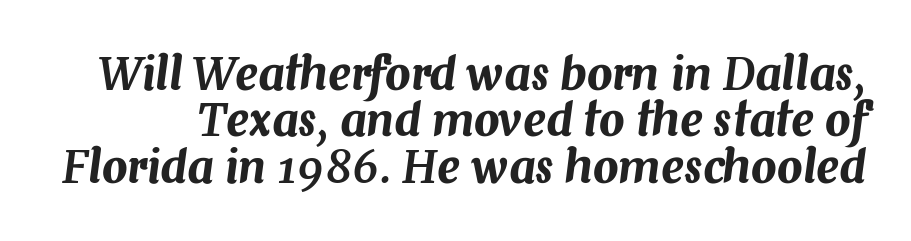
The image shows 45 px text type, italic (leaning right); set tight line spacing (1.03x), normal letter spacing, not underlined; medium stroke contrast and a medium x-height.
